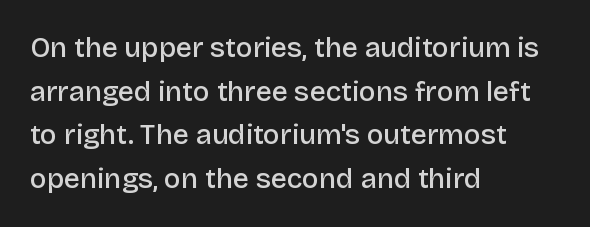
The image shows 28 px semibold sans-serif type, upright; set left-aligned, normal line spacing (1.56x), normal letter spacing, not underlined; low stroke contrast and a large x-height.
